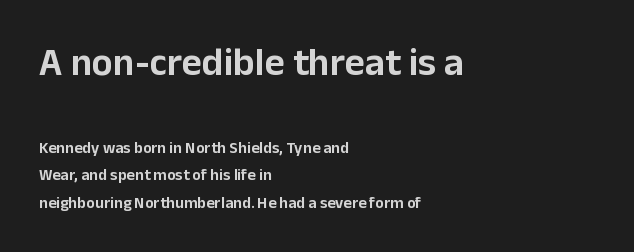
Q: Is the text italic (slanted)? A: No, it is upright.
Q: Is the typeface a serif or a sans-serif typeface? A: Sans-serif.
Q: Is the text underlined? A: No.
Q: How is the paragraph aligned? A: Left-aligned.
Q: Is the spacing between letters normal or unusually wide? A: Normal.
Q: Which block of text is set in a larger size, the first (top) or the second (bottom)? A: The first (top) one.
Q: Width (condensed, normal, or wide)? A: Normal.
Q: Stroke contrast? A: Low.
Q: x-height? A: Medium.
Q: Monospaced? A: No.
